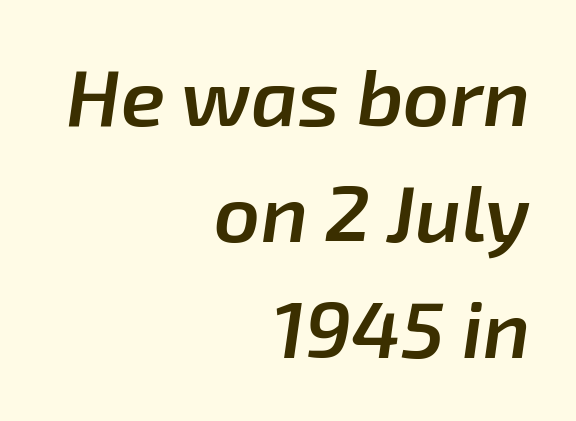
The image shows 80 px semibold type, italic (leaning right); set right-aligned, normal line spacing (1.45x), normal letter spacing, not underlined; low stroke contrast and a medium x-height.
